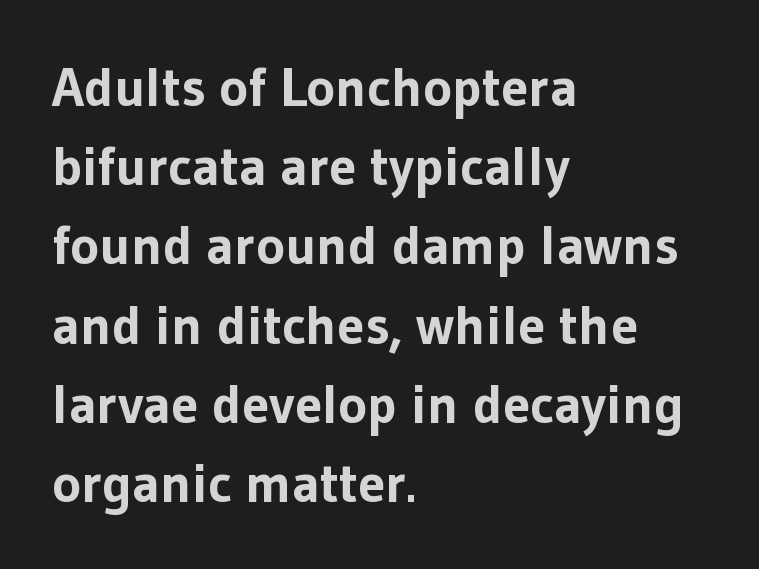
The image shows 55 px bold sans-serif type, upright; set left-aligned, normal line spacing (1.44x), normal letter spacing, not underlined; low stroke contrast and a medium x-height.
